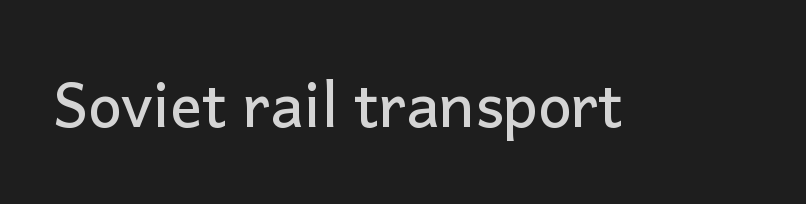
The image shows 60 px sans-serif type, upright; set normal letter spacing, not underlined; low stroke contrast and a medium x-height.
